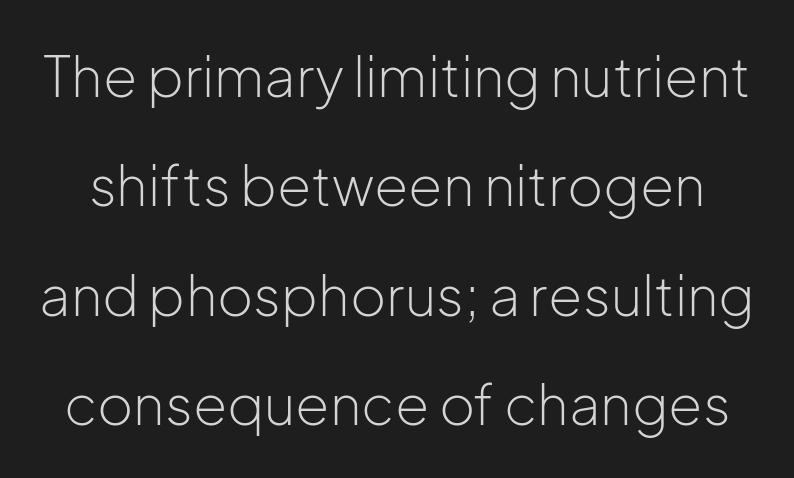
Q: Is the text bold? A: No.
Q: Is the text italic (slanted)? A: No, it is upright.
Q: Is the typeface a serif or a sans-serif typeface? A: Sans-serif.
Q: Is the text underlined? A: No.
Q: Is the spacing between letters normal or unusually wide? A: Normal.
Q: Is the spacing between lines tight, normal or loose? A: Loose.
Q: Width (condensed, normal, or wide)? A: Normal.
Q: Stroke contrast? A: Low.
Q: x-height? A: Medium.
Q: Monospaced? A: No.
